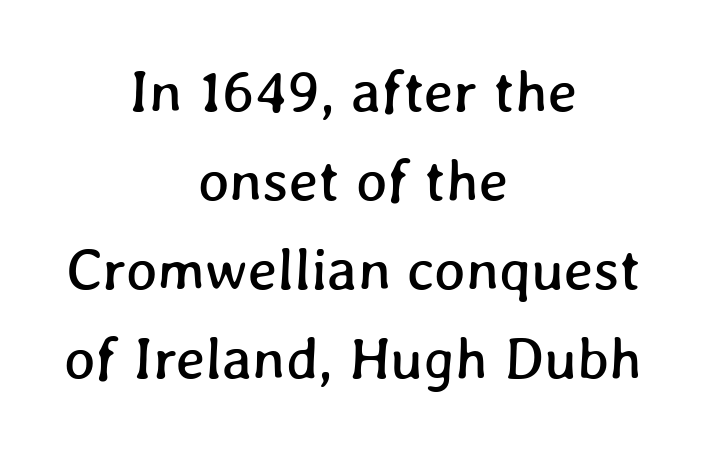
{"width": "normal", "stroke_contrast": "low", "x_height": "medium", "monospaced": "no", "underline": "no", "align": "center", "line_spacing": "normal", "line_spacing_ratio": 1.51, "letter_spacing": "normal", "letter_spacing_em": 0.0, "glyph_px": 59}
